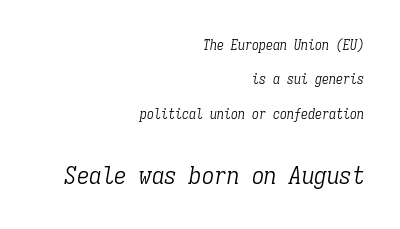
The image shows 25 px text type, italic (leaning right); set right-aligned, loose line spacing (2.46x), normal letter spacing, not underlined; the second (bottom) block is 1.79x larger.
